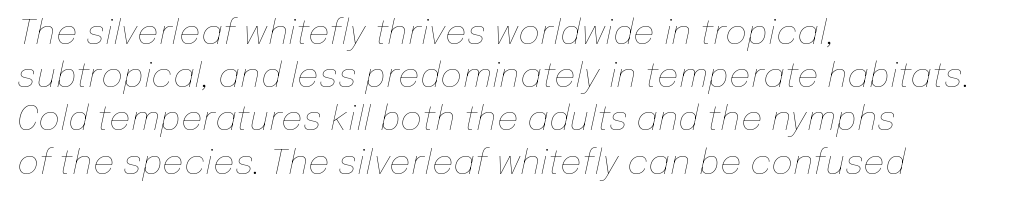
{"italic": "yes", "lean": "right", "slant_degrees": 12, "bold": "no", "weight": "thin", "width": "normal", "stroke_contrast": "low", "x_height": "medium", "monospaced": "no", "underline": "no", "align": "left", "line_spacing": "normal", "line_spacing_ratio": 1.27, "letter_spacing": "normal", "letter_spacing_em": 0.0, "glyph_px": 34}
